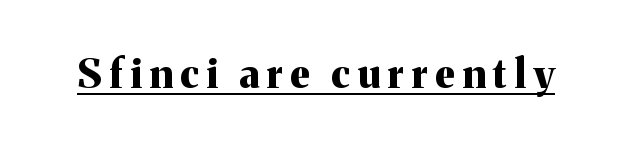
{"serif": "yes", "italic": "no", "bold": "yes", "weight": "bold", "width": "normal", "stroke_contrast": "medium", "x_height": "medium", "monospaced": "no", "underline": "yes", "glyph_px": 40}
